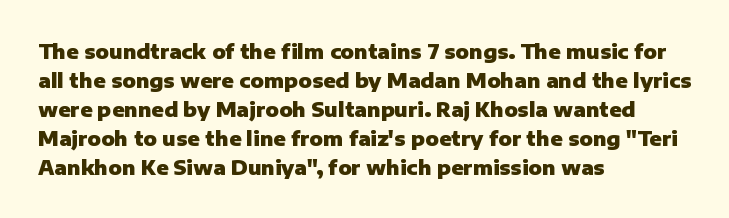
{"italic": "no", "bold": "yes", "underline": "no", "align": "left", "line_spacing": "normal", "line_spacing_ratio": 1.45, "letter_spacing": "normal", "letter_spacing_em": 0.0, "glyph_px": 20}
